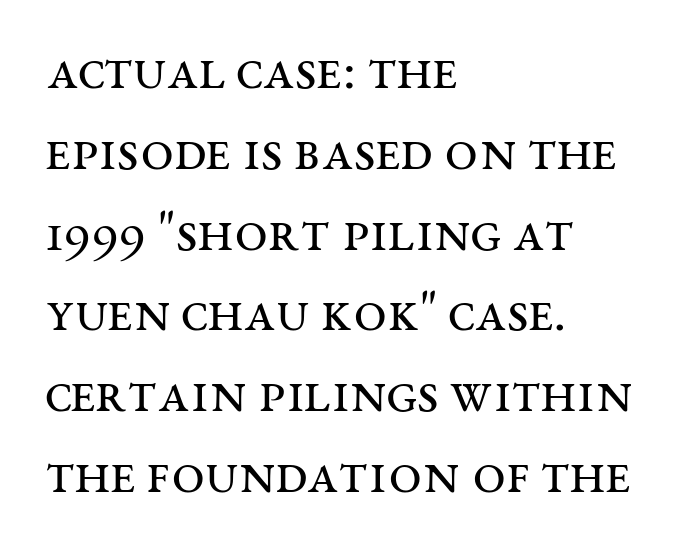
The image shows 59 px regular-weight, wide serif type, upright; set left-aligned, normal line spacing (1.37x), normal letter spacing, not underlined; medium stroke contrast and a large x-height.
